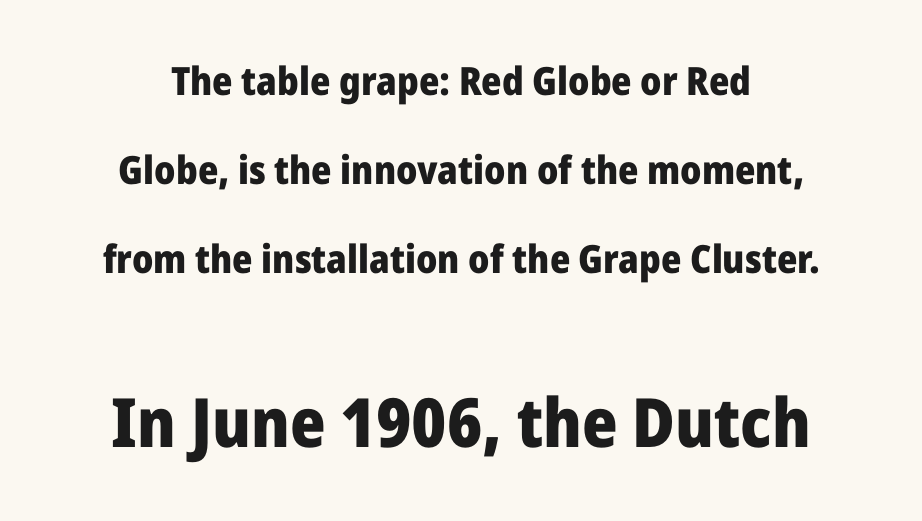
{"serif": "no", "italic": "no", "bold": "yes", "weight": "heavy", "width": "normal", "stroke_contrast": "low", "x_height": "medium", "monospaced": "no", "underline": "no", "align": "center", "line_spacing": "loose", "line_spacing_ratio": 2.28, "letter_spacing": "normal", "letter_spacing_em": 0.0, "larger_block": "second", "size_ratio": 1.74, "glyph_px": 68}
